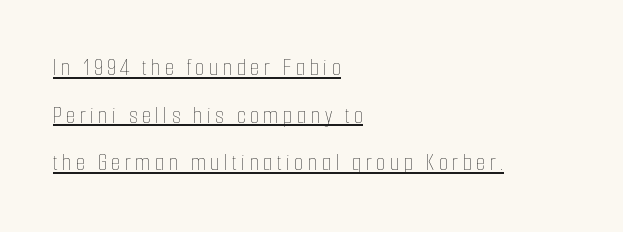
{"italic": "no", "bold": "no", "underline": "yes", "align": "left", "line_spacing": "loose", "line_spacing_ratio": 1.98, "glyph_px": 24}
